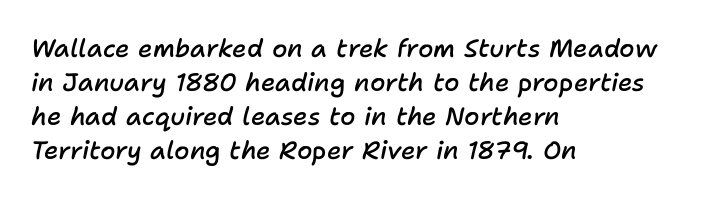
The lines sit at an ordinary, default distance from one another. As a designer I'd log this as weight 600, semibold. No word sits above an underline. Short note: letters normally spaced. Style check: oblique.
